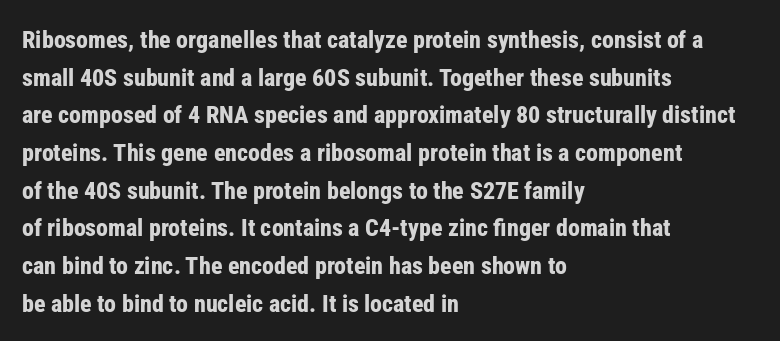
The image shows 24 px bold type, upright; set left-aligned, normal line spacing (1.57x), normal letter spacing, not underlined.
